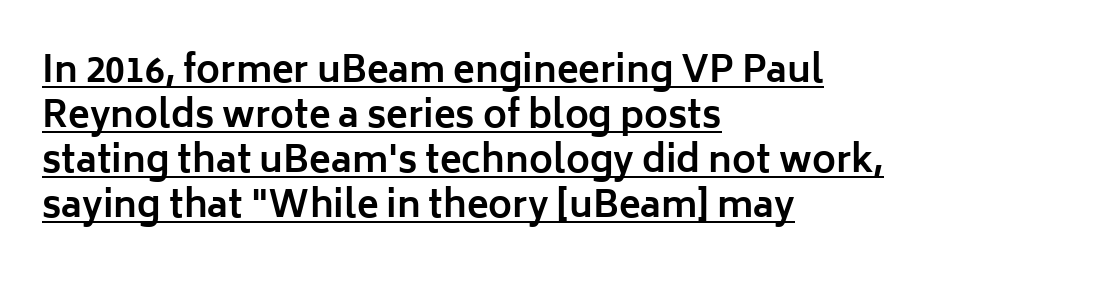
Baseline-to-baseline distance is the conventional proportion of letter height. Default kerning and tracking; the words read as compact shapes. A baseline rule has been typeset under these characters. All the whitespace from short lines collects on the right.
